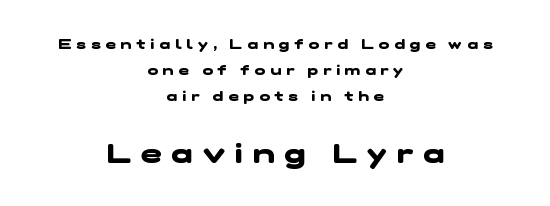
Q: Is the text bold? A: Yes.
Q: Is the typeface a serif or a sans-serif typeface? A: Sans-serif.
Q: Is the text underlined? A: No.
Q: How is the paragraph aligned? A: Centered.
Q: Is the spacing between letters normal or unusually wide? A: Unusually wide.
Q: Which block of text is set in a larger size, the first (top) or the second (bottom)? A: The second (bottom) one.
Q: Width (condensed, normal, or wide)? A: Wide.
Q: Stroke contrast? A: Low.
Q: x-height? A: Medium.
Q: Monospaced? A: No.
